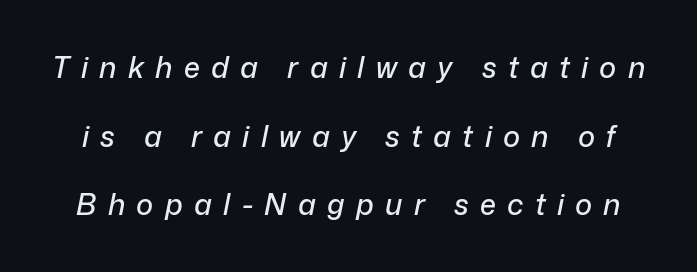
{"italic": "yes", "lean": "right", "slant_degrees": 12, "width": "normal", "stroke_contrast": "low", "x_height": "medium", "monospaced": "no", "underline": "no", "line_spacing": "loose", "line_spacing_ratio": 2.37, "letter_spacing": "wide", "letter_spacing_em": 0.39, "glyph_px": 29}
